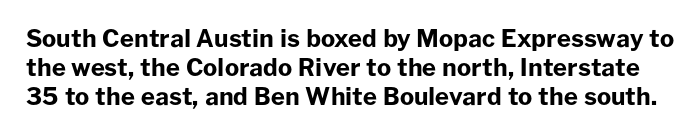
Weight check: bold — yes, fully. Does extra space separate the letters? No, they use regular spacing. The font's upright variant was chosen for this text. Bare-footed words on every line.
